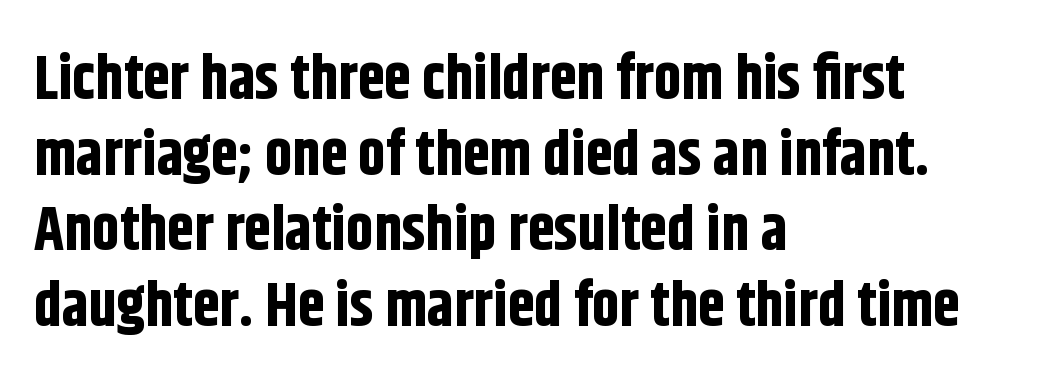
The image shows 61 px bold, condensed sans-serif type, upright; set left-aligned, line spacing 1.24x, normal letter spacing, not underlined; low stroke contrast and a large x-height.
